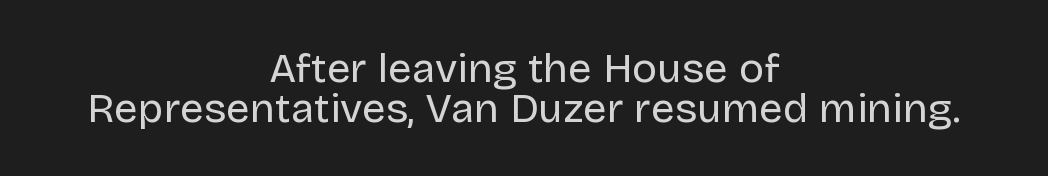
Q: Is the text bold? A: No.
Q: Is the text italic (slanted)? A: No, it is upright.
Q: Is the typeface a serif or a sans-serif typeface? A: Sans-serif.
Q: Is the text underlined? A: No.
Q: How is the paragraph aligned? A: Centered.
Q: Is the spacing between letters normal or unusually wide? A: Normal.
Q: Is the spacing between lines tight, normal or loose? A: Tight.
Q: Width (condensed, normal, or wide)? A: Normal.
Q: Stroke contrast? A: Low.
Q: x-height? A: Large.
Q: Monospaced? A: No.
